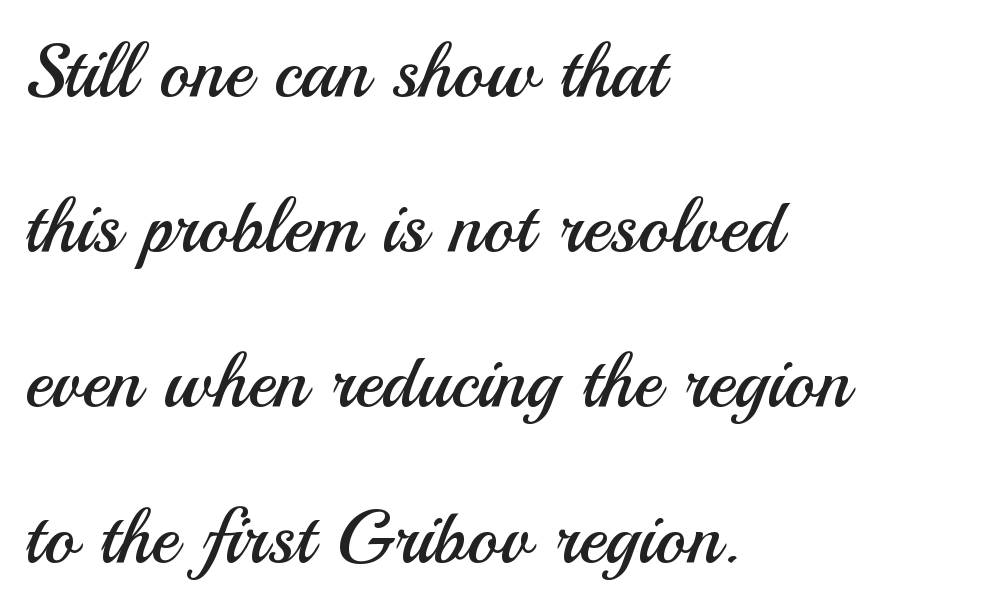
Q: Is the text bold? A: No.
Q: Is the text italic (slanted)? A: Yes.
Q: Is the typeface a serif or a sans-serif typeface? A: Sans-serif.
Q: Is the text underlined? A: No.
Q: How is the paragraph aligned? A: Left-aligned.
Q: Is the spacing between letters normal or unusually wide? A: Normal.
Q: Is the spacing between lines tight, normal or loose? A: Loose.
Q: Width (condensed, normal, or wide)? A: Normal.
Q: Stroke contrast? A: Medium.
Q: x-height? A: Small.
Q: Monospaced? A: No.
